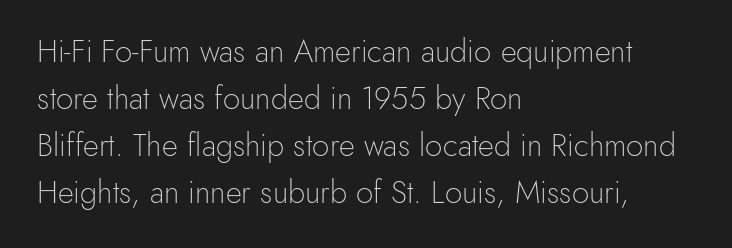
{"serif": "no", "italic": "no", "bold": "no", "weight": "light", "width": "normal", "x_height": "small", "monospaced": "no", "underline": "no", "align": "left", "line_spacing": "normal", "line_spacing_ratio": 1.52, "letter_spacing": "normal", "letter_spacing_em": 0.0, "glyph_px": 31}
